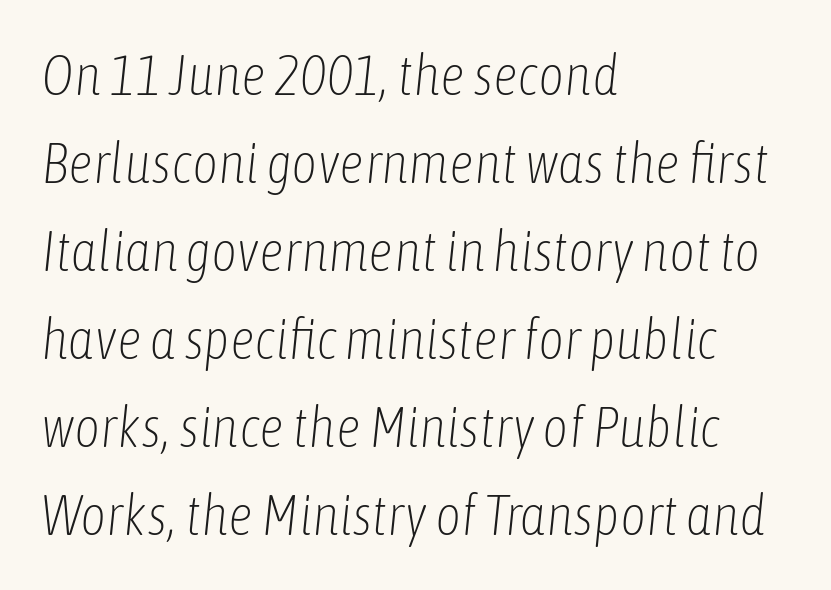
The font sits on the lighter half of the weight spectrum, regular included. The font's italic variant was chosen for this text. Glyph-to-glyph distance matches everyday printed text. Spacing verdict: proportional, widths tailored to each character.
